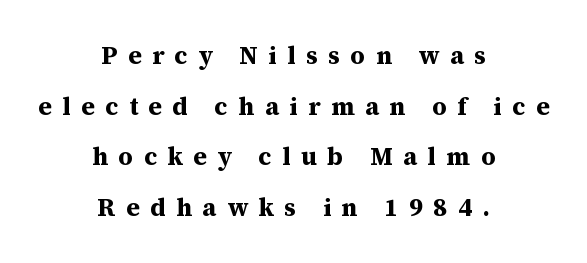
{"italic": "no", "bold": "yes", "underline": "no", "align": "center", "line_spacing": "loose", "line_spacing_ratio": 2.03, "letter_spacing": "wide", "letter_spacing_em": 0.42, "glyph_px": 25}
